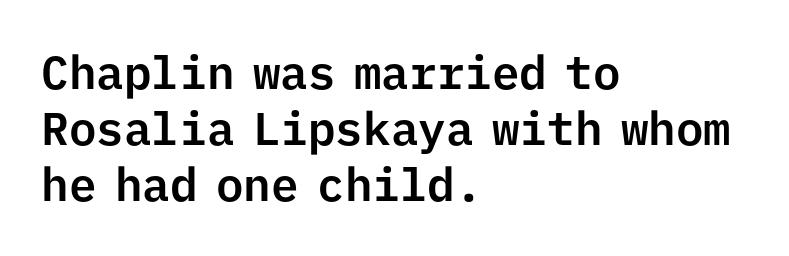
The lines in this sample share a left origin and differ only in where they stop. Vertical strokes here are truly vertical. The face used here is rendered with its standard letterfit. A sans-serif font was chosen for this passage. Quick note: underline off.
